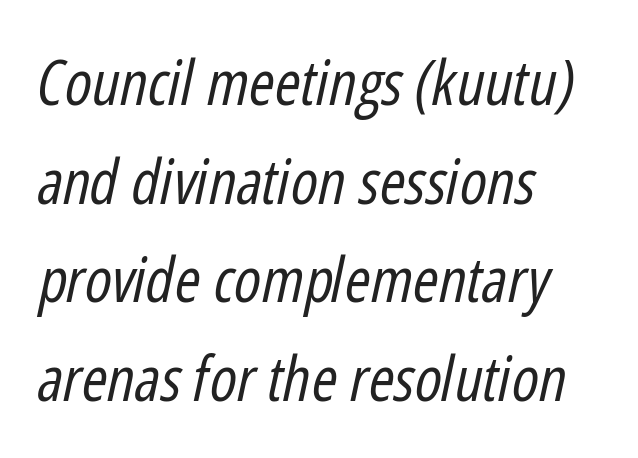
Rule under the text: the space is simply empty. In terms of letterspacing, this is plain default setting. Reading down the column, the eye jumps a familiar distance to each next line. The letters advance in unequal steps, a hallmark of proportional type. The font is comparable to plain body text, perhaps lighter. Visually the block forms a straight wall on the left and a jagged coastline on the right.
